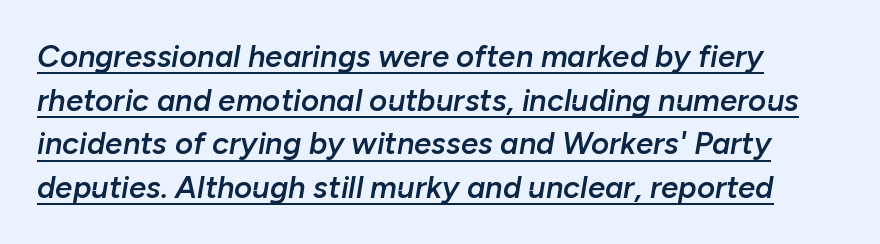
When letters slant like this, we call the style italic. A typesetter would call this leading conventional body-copy spacing. In terms of letterspacing, this is plain default setting. A typesetter would call this proportional, since set widths differ per character. The words here are underlined. A fair bit of extra ink — the face is semibold, not bold.
